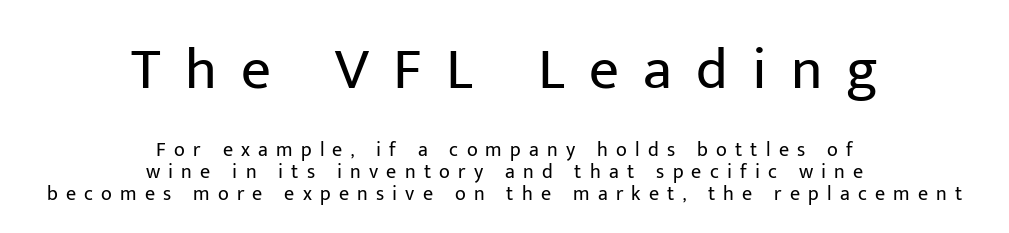
{"serif": "no", "italic": "no", "bold": "no", "weight": "regular", "width": "normal", "stroke_contrast": "low", "x_height": "medium", "monospaced": "no", "underline": "no", "align": "center", "line_spacing": "tight", "line_spacing_ratio": 1.1, "letter_spacing": "wide", "letter_spacing_em": 0.41, "larger_block": "first", "size_ratio": 2.95, "glyph_px": 59}
